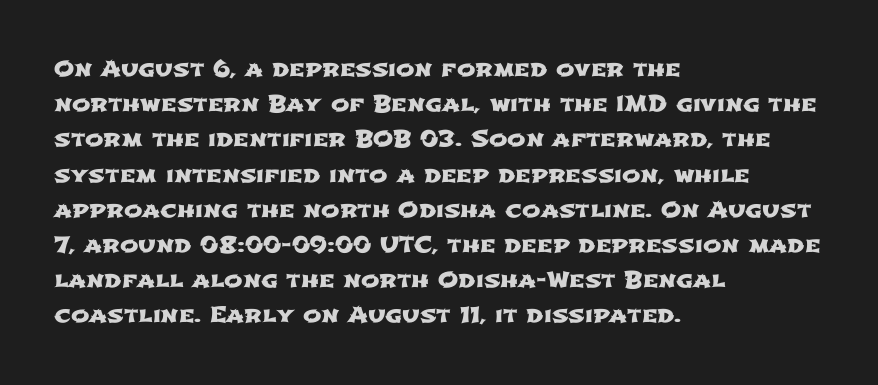
The image shows 22 px text type; set left-aligned, normal line spacing (1.6x), normal letter spacing, not underlined.
